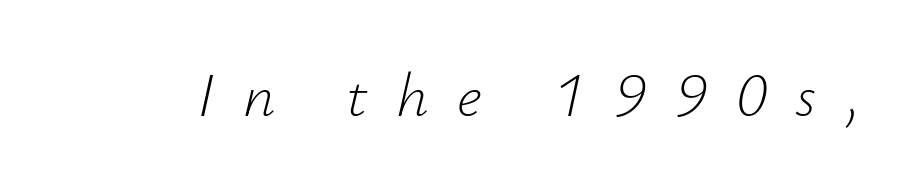
{"italic": "yes", "lean": "right", "slant_degrees": 12, "bold": "no", "weight": "light", "width": "normal", "stroke_contrast": "low", "x_height": "small", "monospaced": "no", "underline": "no", "letter_spacing": "wide", "letter_spacing_em": 0.45, "glyph_px": 63}
